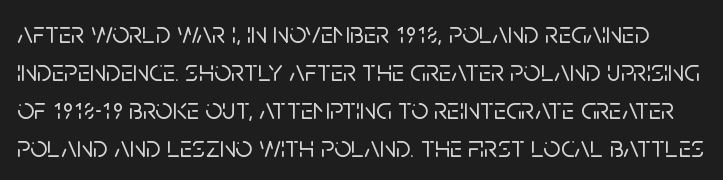
The text was rendered using a sans face with plain stroke endings. A clean baseline with only descenders dipping below it. The letters advance in unequal steps, a hallmark of proportional type. The tracking reads as untouched default to a designer's eye.
